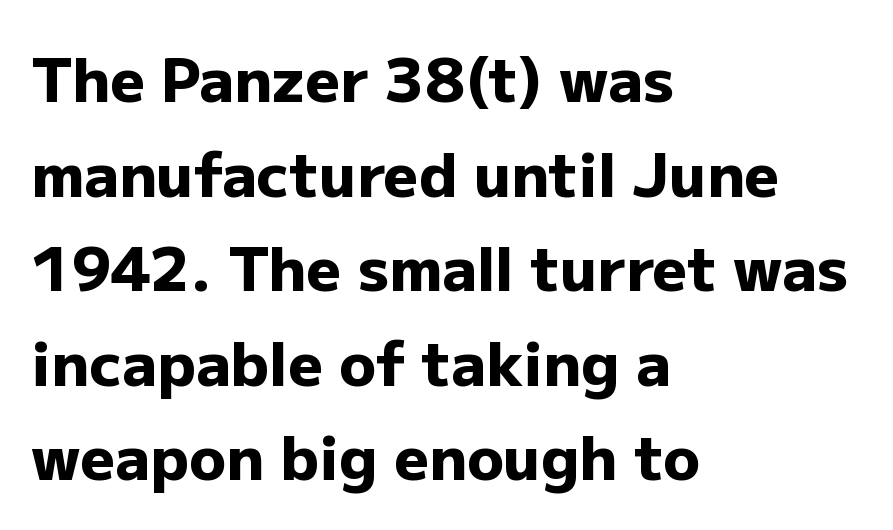
Q: Is the text bold? A: Yes.
Q: Is the text italic (slanted)? A: No, it is upright.
Q: Is the typeface a serif or a sans-serif typeface? A: Sans-serif.
Q: Is the text underlined? A: No.
Q: How is the paragraph aligned? A: Left-aligned.
Q: Is the spacing between letters normal or unusually wide? A: Normal.
Q: Is the spacing between lines tight, normal or loose? A: Normal.
Q: Width (condensed, normal, or wide)? A: Normal.
Q: Stroke contrast? A: Low.
Q: x-height? A: Medium.
Q: Monospaced? A: No.
